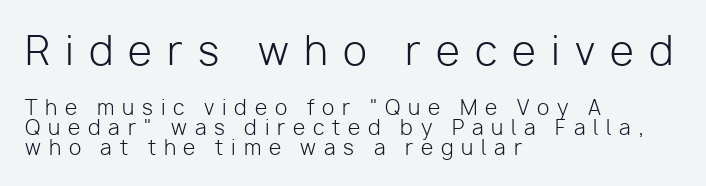
{"serif": "no", "italic": "no", "bold": "no", "weight": "light", "width": "normal", "stroke_contrast": "low", "x_height": "medium", "monospaced": "no", "underline": "no", "align": "left", "line_spacing": "tight", "line_spacing_ratio": 0.98, "letter_spacing": "wide", "letter_spacing_em": 0.39, "larger_block": "first", "size_ratio": 1.95, "glyph_px": 39}
